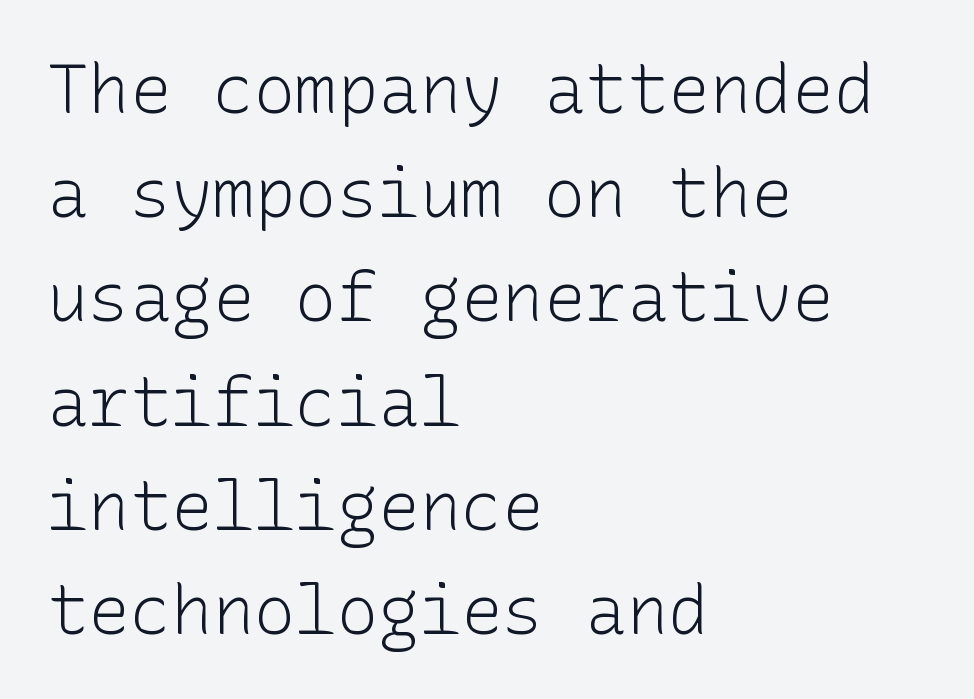
Caption: standard tracking, unaltered. Each line starts at the same left margin while the right side varies. This is the regular roman posture of the typeface. Weight: not bold — regular or lighter. Regarding serifs, this sample does without them. Does the leading feel generous? No, just average.
